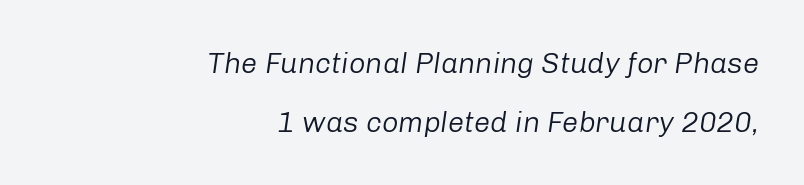
Nobody drew a line under any word here. This sample uses an oblique cut, with every glyph tilted off the vertical. You could call the tracking neutral — neither tight nor loose. Caption: multi-line text, flush right, ragged left. The block of text is sparse from top to bottom, with ample space between rows. Weight: in the light-to-regular range.
